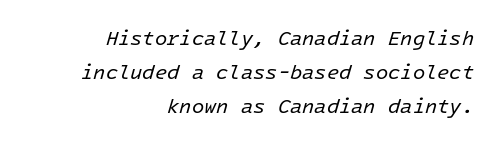
The image shows 20 px text type, italic (leaning right); set right-aligned, normal line spacing (1.7x), normal letter spacing, not underlined.
